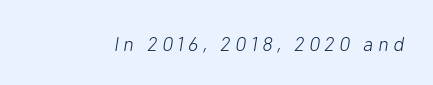
Q: Is the text bold? A: No.
Q: Is the text italic (slanted)? A: Yes, it leans right by about 10 degrees.
Q: Is the text underlined? A: No.
Q: Is the spacing between letters normal or unusually wide? A: Unusually wide.
